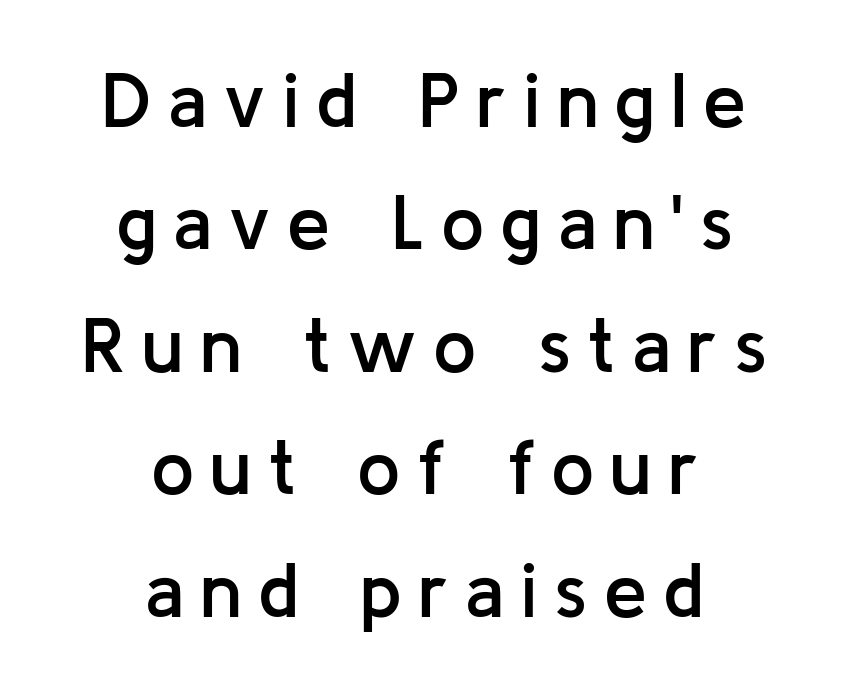
{"serif": "no", "italic": "no", "bold": "semi", "weight": "semibold", "width": "normal", "stroke_contrast": "low", "x_height": "medium", "monospaced": "no", "underline": "no", "align": "center", "line_spacing": "normal", "line_spacing_ratio": 1.59, "letter_spacing": "wide", "letter_spacing_em": 0.21, "glyph_px": 77}
